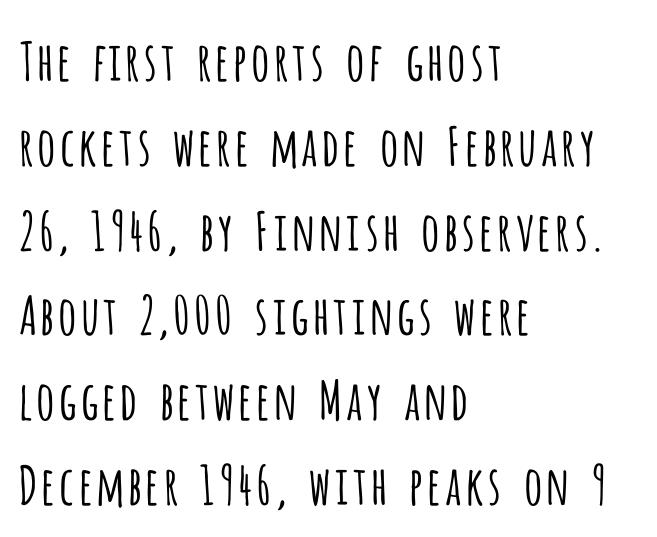
The image shows 53 px light, condensed sans-serif type, upright; set left-aligned, normal line spacing (1.6x), normal letter spacing, not underlined; low stroke contrast and a large x-height.
